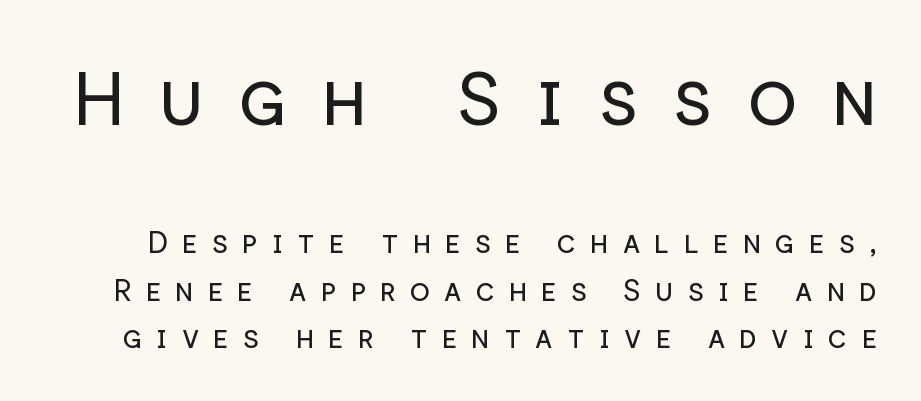
Q: Is the text bold? A: No.
Q: Is the text italic (slanted)? A: No, it is upright.
Q: Is the typeface a serif or a sans-serif typeface? A: Sans-serif.
Q: Is the text underlined? A: No.
Q: Is the spacing between letters normal or unusually wide? A: Unusually wide.
Q: Is the spacing between lines tight, normal or loose? A: Normal.
Q: Which block of text is set in a larger size, the first (top) or the second (bottom)? A: The first (top) one.
Q: Width (condensed, normal, or wide)? A: Normal.
Q: Stroke contrast? A: Low.
Q: x-height? A: Medium.
Q: Monospaced? A: No.
